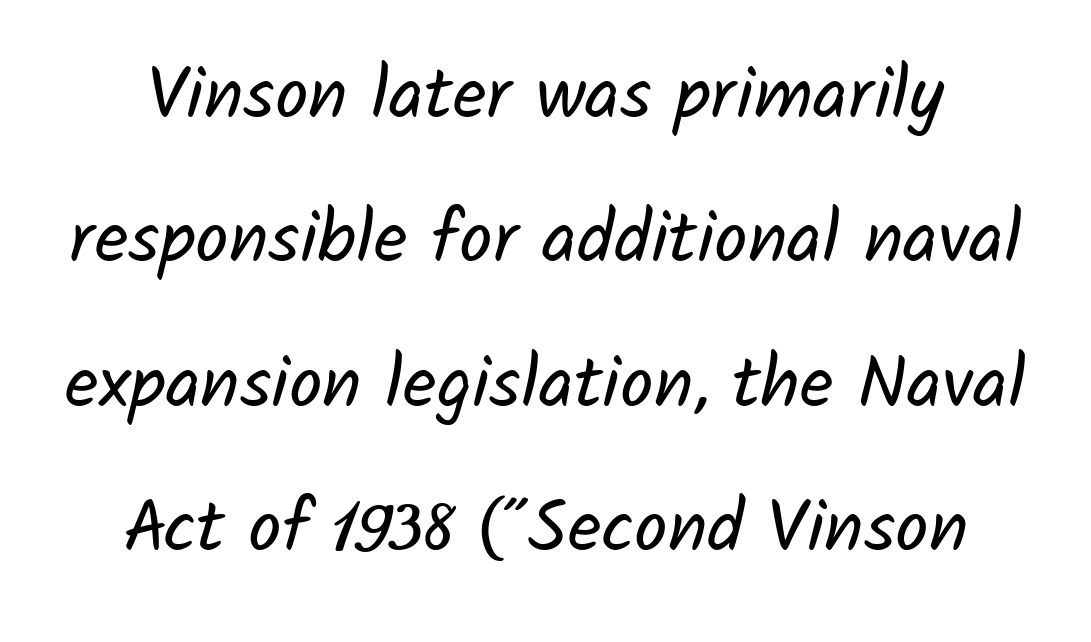
The image shows 74 px regular-weight sans-serif type; set loose line spacing (1.95x), normal letter spacing, not underlined; low stroke contrast and a medium x-height.
